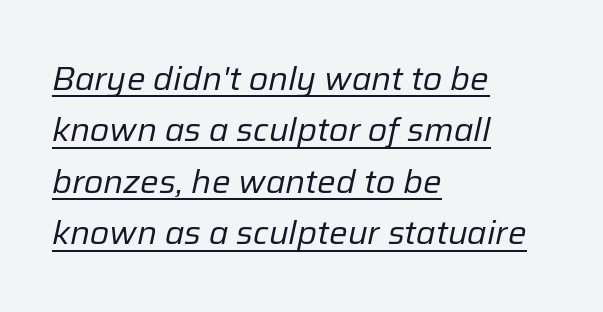
Interline gaps are of average width in this sample. Standard letterfit; no display-style spreading of the glyphs. Caption: lettering with a line underneath. No extra ink here — the face is not bold.
